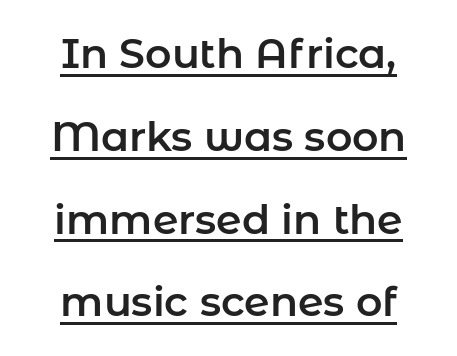
{"serif": "no", "italic": "no", "width": "normal", "stroke_contrast": "low", "x_height": "medium", "monospaced": "no", "underline": "yes", "align": "center", "line_spacing": "loose", "line_spacing_ratio": 2.02, "letter_spacing": "normal", "letter_spacing_em": 0.0, "glyph_px": 41}
